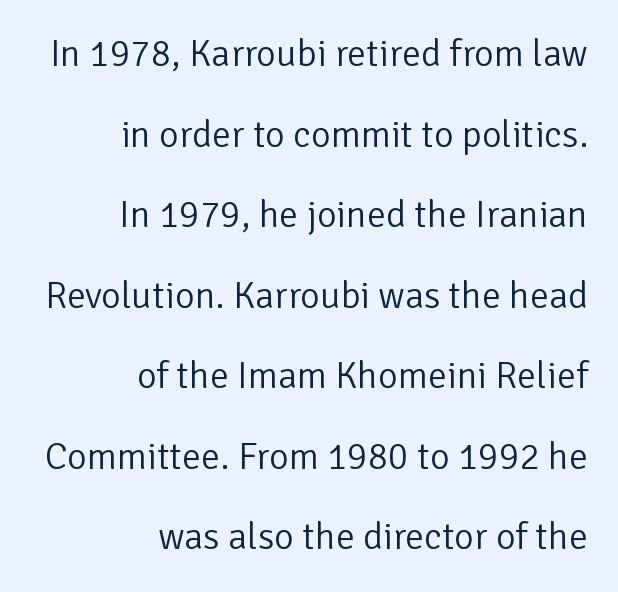
Q: Is the text bold? A: No.
Q: Is the text italic (slanted)? A: No, it is upright.
Q: Is the typeface a serif or a sans-serif typeface? A: Sans-serif.
Q: Is the text underlined? A: No.
Q: How is the paragraph aligned? A: Right-aligned.
Q: Is the spacing between letters normal or unusually wide? A: Normal.
Q: Is the spacing between lines tight, normal or loose? A: Loose.
Q: Width (condensed, normal, or wide)? A: Normal.
Q: Stroke contrast? A: Low.
Q: x-height? A: Medium.
Q: Monospaced? A: No.
